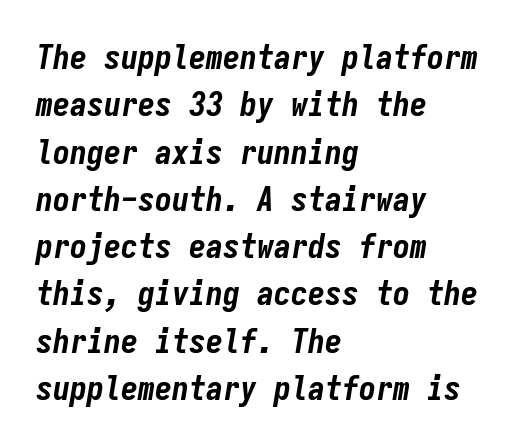
The rag falls on the right side of this text block. Monospaced: the letters line up in strict vertical columns. Spacing between characters is what you'd get straight out of the box. This is heavy type, rendered in bold. The gap between lines stays unmarked. Designer's note — italics engaged.
